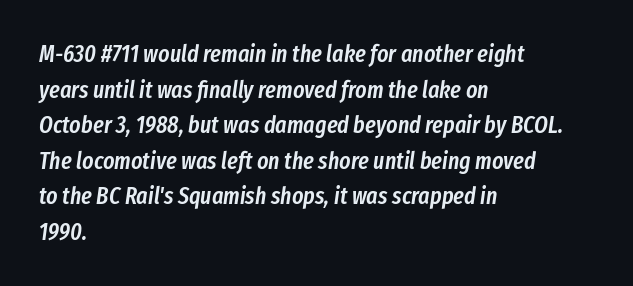
Rendered with sloped, italic letterforms. Line spacing here is normal. Underlining? Definitely not there. The letters sit at their default tracking, neither squeezed nor spread. Does the weight exceed regular? Yes, but only to semibold. Layout note: lines flush left.
